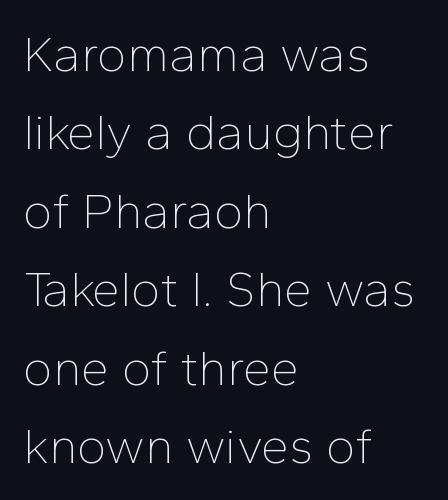
{"serif": "no", "italic": "no", "bold": "no", "weight": "thin", "width": "normal", "stroke_contrast": "low", "x_height": "medium", "monospaced": "no", "underline": "no", "align": "left", "line_spacing": "normal", "line_spacing_ratio": 1.57, "letter_spacing": "normal", "letter_spacing_em": 0.0, "glyph_px": 50}
